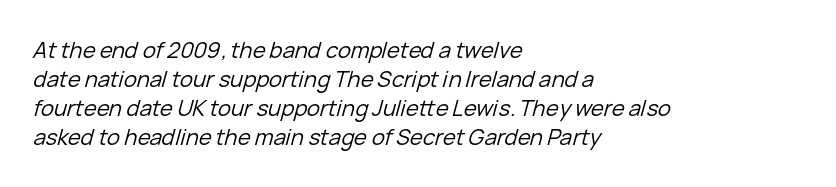
{"italic": "yes", "lean": "right", "slant_degrees": 15, "bold": "no", "underline": "no", "align": "left", "line_spacing": "normal", "line_spacing_ratio": 1.32, "letter_spacing": "normal", "letter_spacing_em": 0.0, "glyph_px": 22}
